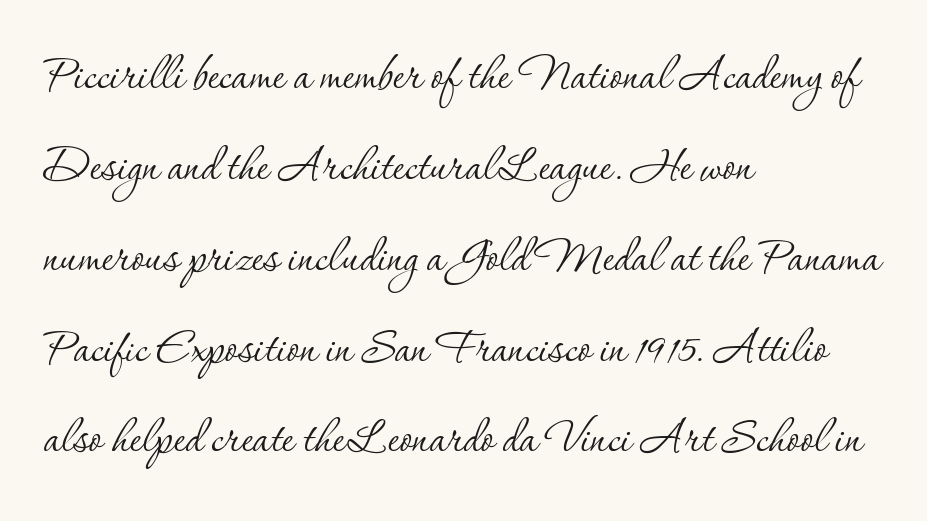
Q: Is the text bold? A: No.
Q: Is the text italic (slanted)? A: Yes.
Q: Is the typeface a serif or a sans-serif typeface? A: Serif.
Q: Is the text underlined? A: No.
Q: How is the paragraph aligned? A: Left-aligned.
Q: Is the spacing between letters normal or unusually wide? A: Normal.
Q: Is the spacing between lines tight, normal or loose? A: Normal.
Q: Width (condensed, normal, or wide)? A: Normal.
Q: Stroke contrast? A: Low.
Q: x-height? A: Small.
Q: Monospaced? A: No.
